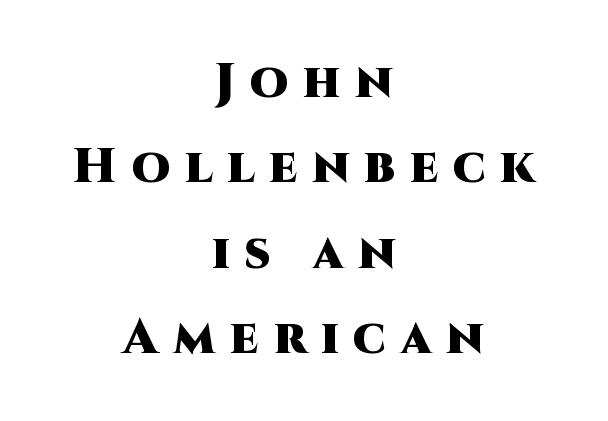
Q: Is the text bold? A: Yes.
Q: Is the text italic (slanted)? A: No, it is upright.
Q: Is the typeface a serif or a sans-serif typeface? A: Sans-serif.
Q: Is the text underlined? A: No.
Q: How is the paragraph aligned? A: Centered.
Q: Is the spacing between letters normal or unusually wide? A: Unusually wide.
Q: Width (condensed, normal, or wide)? A: Normal.
Q: Stroke contrast? A: High.
Q: x-height? A: Large.
Q: Monospaced? A: No.
